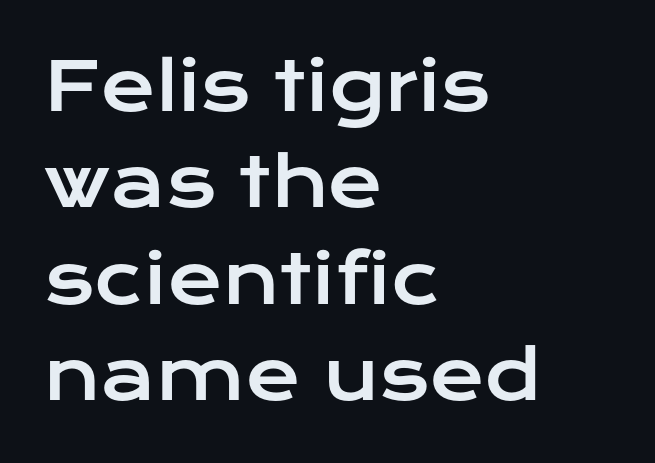
{"serif": "no", "italic": "no", "width": "wide", "stroke_contrast": "low", "x_height": "medium", "monospaced": "no", "underline": "no", "align": "left", "line_spacing": "normal", "line_spacing_ratio": 1.44, "letter_spacing": "normal", "letter_spacing_em": 0.0, "glyph_px": 67}
